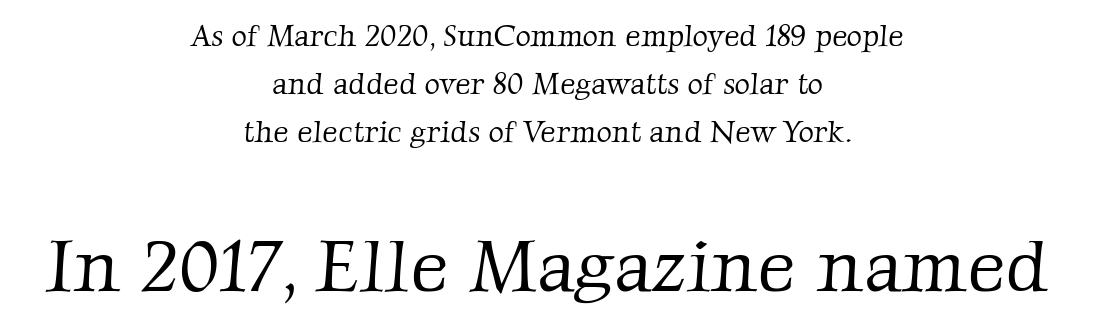
Q: Is the text bold? A: No.
Q: Is the typeface a serif or a sans-serif typeface? A: Serif.
Q: Is the text underlined? A: No.
Q: How is the paragraph aligned? A: Centered.
Q: Is the spacing between letters normal or unusually wide? A: Normal.
Q: Is the spacing between lines tight, normal or loose? A: Normal.
Q: Which block of text is set in a larger size, the first (top) or the second (bottom)? A: The second (bottom) one.
Q: Width (condensed, normal, or wide)? A: Normal.
Q: Stroke contrast? A: Low.
Q: x-height? A: Medium.
Q: Monospaced? A: No.
